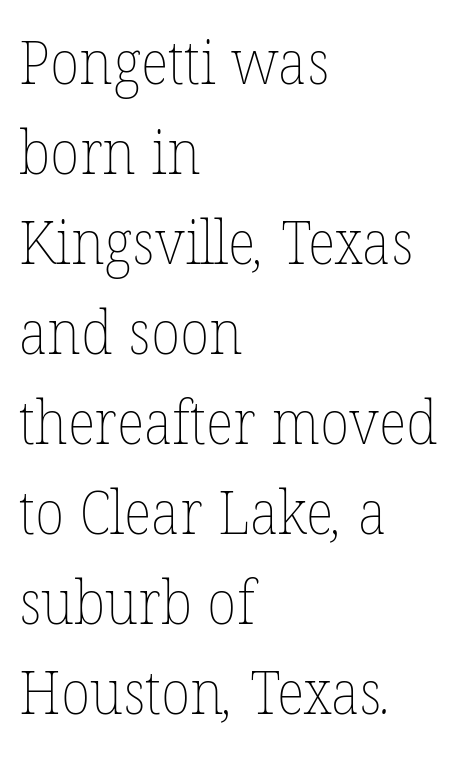
{"bold": "no", "weight": "thin", "width": "normal", "stroke_contrast": "low", "x_height": "medium", "monospaced": "no", "underline": "no", "align": "left", "line_spacing": "normal", "line_spacing_ratio": 1.5, "letter_spacing": "normal", "letter_spacing_em": 0.0, "glyph_px": 60}
